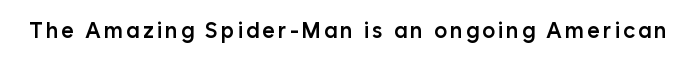
The image shows 22 px text type, upright; set not underlined.
